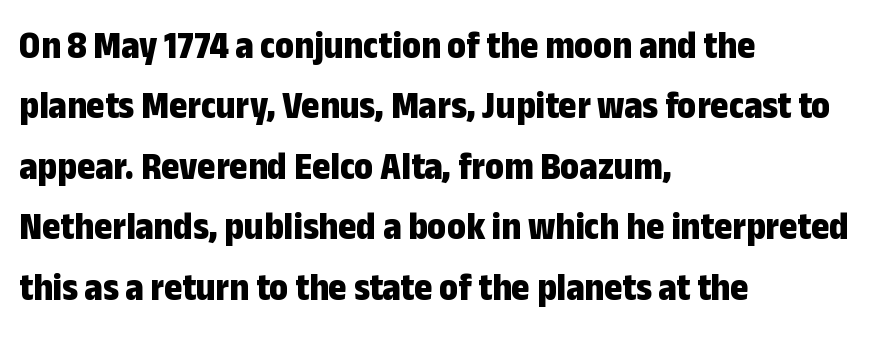
If you drew a line through each stem, it would be perfectly vertical. The letters are bold, with thick, heavy strokes. Descenders are the only things crossing below the line. Unlike a traditional serif, this face leaves its strokes unadorned.
